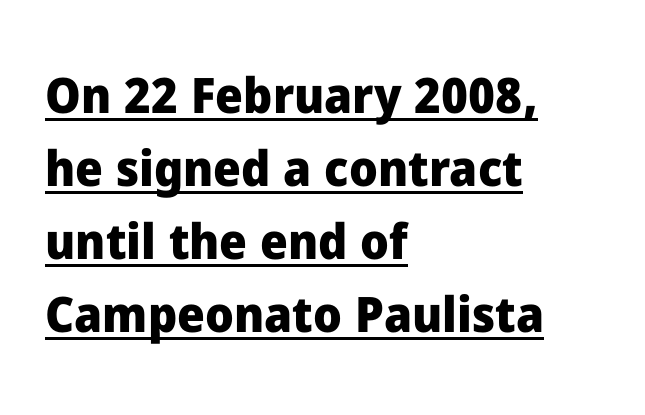
Typographically, this falls in the sans-serif category. These lines carry a lot of weight — the face is fully bold. The tracking reads as untouched default to a designer's eye. All the whitespace from short lines collects on the right. A typesetter would call this proportional, since set widths differ per character.
